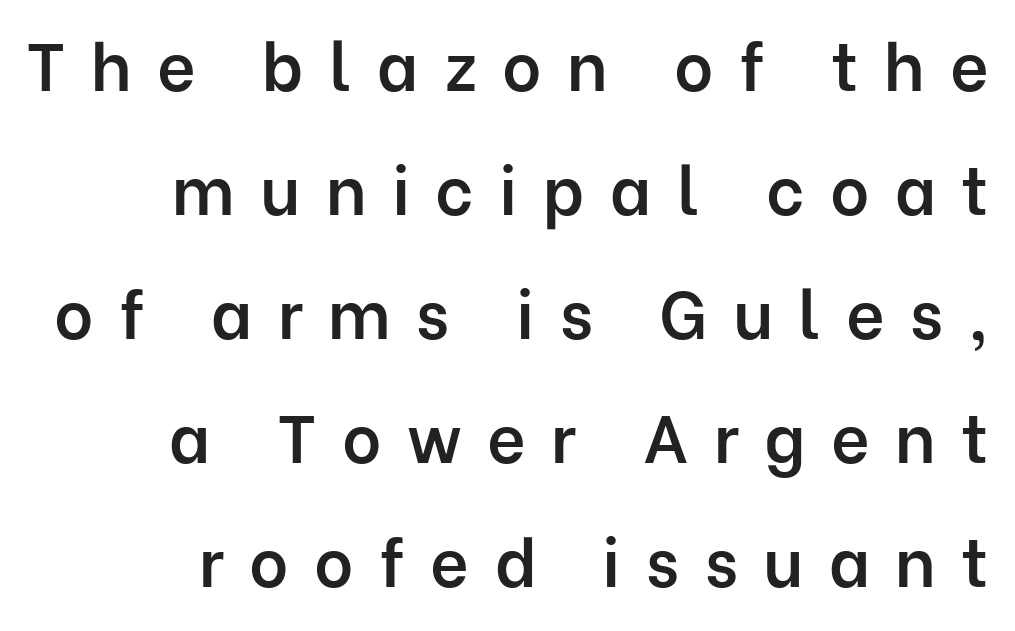
{"serif": "no", "italic": "no", "bold": "semi", "weight": "semibold", "width": "normal", "stroke_contrast": "low", "x_height": "medium", "monospaced": "no", "underline": "no", "align": "right", "line_spacing_ratio": 1.85, "letter_spacing": "wide", "letter_spacing_em": 0.38, "glyph_px": 67}
